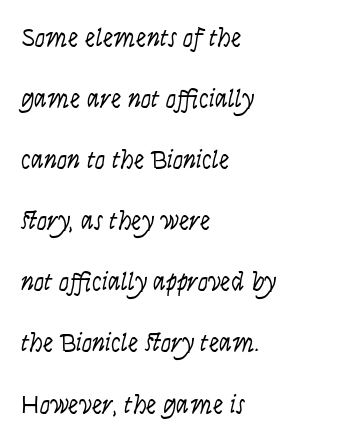
Standard letterfit; no display-style spreading of the glyphs. Caption: face not bold, strokes unweighted. Descenders hang freely into open space. Observe the lean: these are italic letterforms. Line starts are locked; line ends wander.
